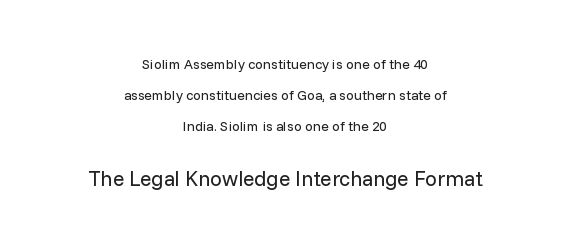
{"italic": "no", "bold": "no", "underline": "no", "align": "center", "line_spacing": "loose", "line_spacing_ratio": 2.21, "letter_spacing": "normal", "letter_spacing_em": 0.0, "larger_block": "second", "size_ratio": 1.5, "glyph_px": 21}
